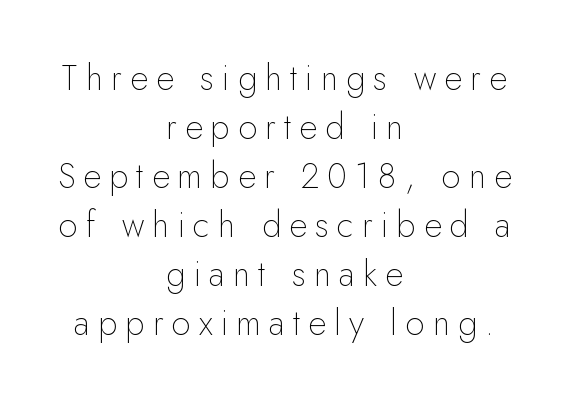
The image shows 35 px thin sans-serif type, upright; set centered, normal line spacing (1.4x), unusually wide letter spacing (+0.23 em), not underlined; low stroke contrast and a small x-height.
